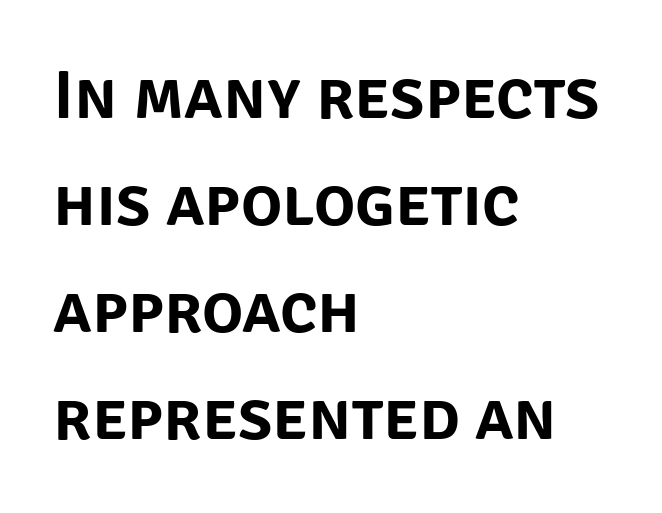
Q: Is the text italic (slanted)? A: No, it is upright.
Q: Is the typeface a serif or a sans-serif typeface? A: Sans-serif.
Q: Is the text underlined? A: No.
Q: How is the paragraph aligned? A: Left-aligned.
Q: Is the spacing between letters normal or unusually wide? A: Normal.
Q: Is the spacing between lines tight, normal or loose? A: Normal.
Q: Width (condensed, normal, or wide)? A: Normal.
Q: Stroke contrast? A: Low.
Q: x-height? A: Large.
Q: Monospaced? A: No.
